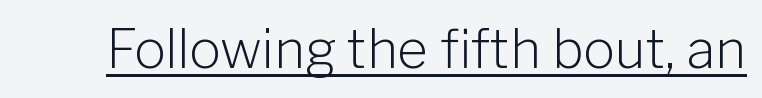
{"serif": "no", "italic": "no", "bold": "no", "weight": "light", "width": "normal", "stroke_contrast": "low", "x_height": "medium", "monospaced": "no", "underline": "yes", "letter_spacing": "normal", "letter_spacing_em": 0.0, "glyph_px": 53}
